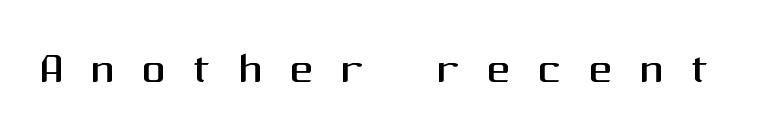
The image shows 61 px regular-weight sans-serif type, upright; set unusually wide letter spacing (+0.43 em), not underlined; medium stroke contrast and a medium x-height.
